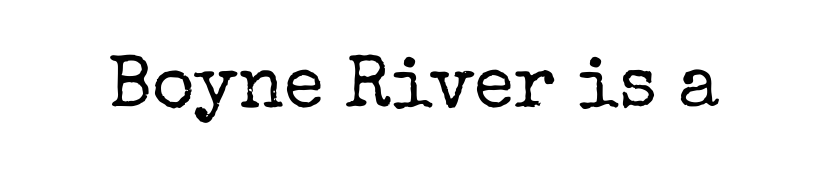
{"serif": "yes", "italic": "no", "bold": "no", "weight": "regular", "width": "normal", "stroke_contrast": "low", "x_height": "medium", "monospaced": "no", "underline": "no", "letter_spacing": "normal", "letter_spacing_em": 0.0, "glyph_px": 73}
